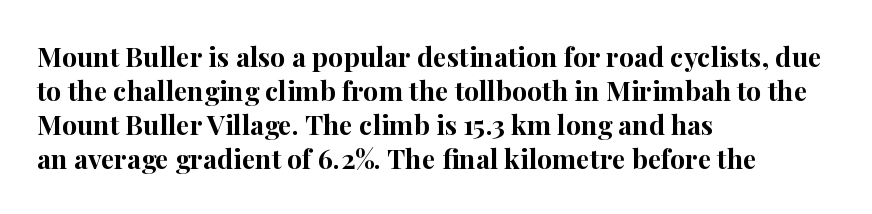
{"italic": "no", "bold": "yes", "underline": "no", "align": "left", "line_spacing": "normal", "line_spacing_ratio": 1.26, "letter_spacing": "normal", "letter_spacing_em": 0.0, "glyph_px": 27}
